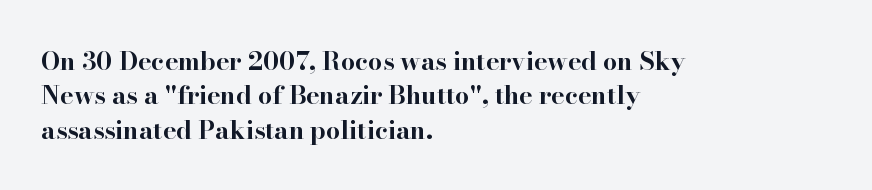
Q: Is the text bold? A: Yes.
Q: Is the text italic (slanted)? A: No, it is upright.
Q: Is the text underlined? A: No.
Q: How is the paragraph aligned? A: Left-aligned.
Q: Is the spacing between letters normal or unusually wide? A: Normal.
Q: Is the spacing between lines tight, normal or loose? A: Normal.
